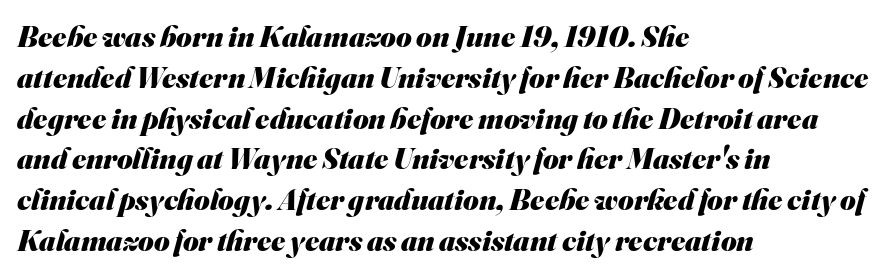
The image shows 30 px heavy sans-serif type; set left-aligned, normal line spacing (1.36x), normal letter spacing, not underlined; medium stroke contrast and a small x-height.
